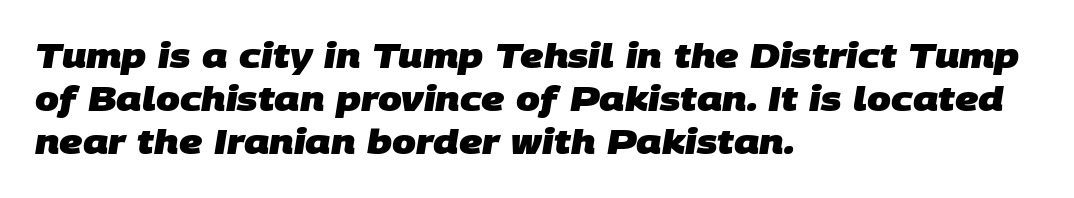
The image shows 34 px heavy sans-serif type; set left-aligned, normal line spacing (1.27x), normal letter spacing, not underlined; low stroke contrast and a large x-height.
